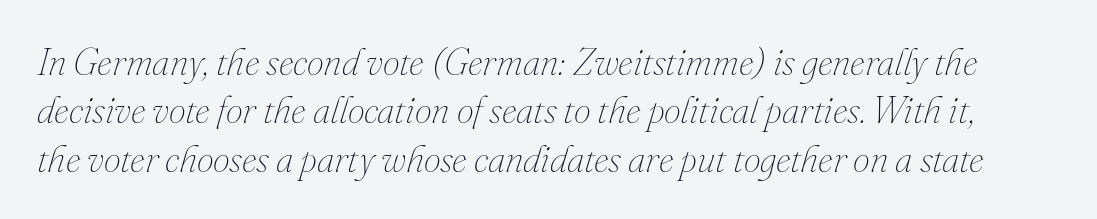
{"italic": "yes", "lean": "right", "slant_degrees": 16, "bold": "no", "weight": "thin", "width": "normal", "stroke_contrast": "medium", "x_height": "small", "monospaced": "no", "underline": "no", "line_spacing": "normal", "line_spacing_ratio": 1.27, "letter_spacing": "normal", "letter_spacing_em": 0.0, "glyph_px": 38}
